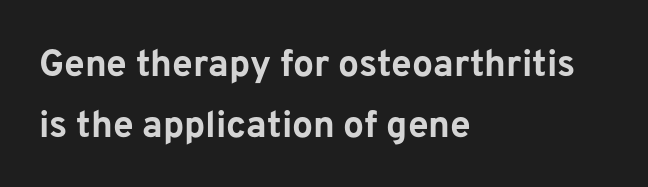
{"serif": "no", "italic": "no", "bold": "yes", "weight": "bold", "width": "normal", "stroke_contrast": "low", "x_height": "medium", "monospaced": "no", "underline": "no", "align": "left", "line_spacing": "normal", "line_spacing_ratio": 1.64, "letter_spacing": "normal", "letter_spacing_em": 0.0, "glyph_px": 37}
